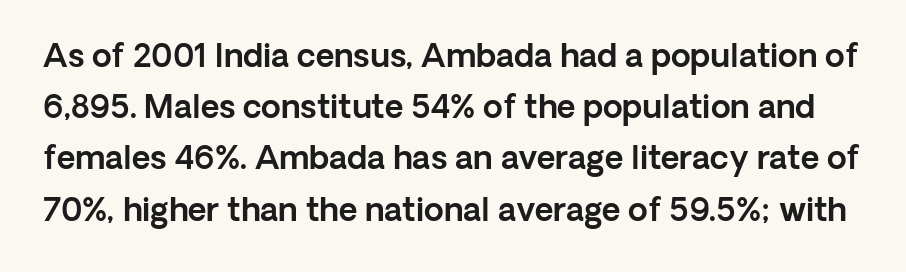
{"serif": "no", "italic": "no", "width": "normal", "x_height": "medium", "monospaced": "no", "underline": "no", "line_spacing": "normal", "line_spacing_ratio": 1.6, "letter_spacing": "normal", "letter_spacing_em": 0.0, "glyph_px": 32}
